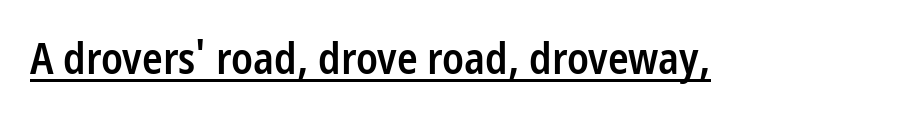
Q: Is the text bold? A: Semi-bold.
Q: Is the text italic (slanted)? A: No, it is upright.
Q: Is the typeface a serif or a sans-serif typeface? A: Sans-serif.
Q: Is the text underlined? A: Yes.
Q: Is the spacing between letters normal or unusually wide? A: Normal.
Q: Width (condensed, normal, or wide)? A: Condensed.
Q: Stroke contrast? A: Low.
Q: x-height? A: Medium.
Q: Monospaced? A: No.
